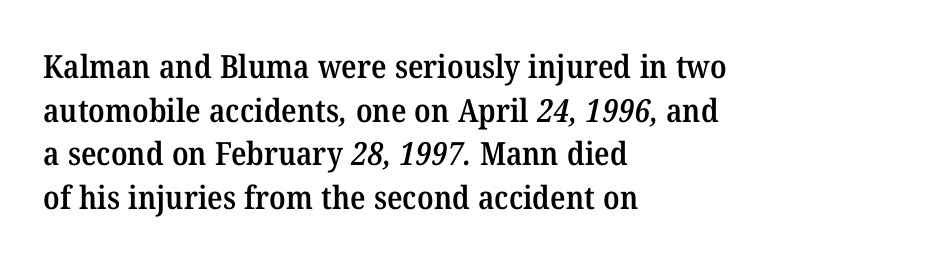
{"serif": "yes", "bold": "semi", "weight": "semibold", "width": "normal", "stroke_contrast": "medium", "x_height": "medium", "monospaced": "no", "underline": "no", "align": "left", "line_spacing": "normal", "line_spacing_ratio": 1.36, "letter_spacing": "normal", "letter_spacing_em": 0.0, "glyph_px": 32}
